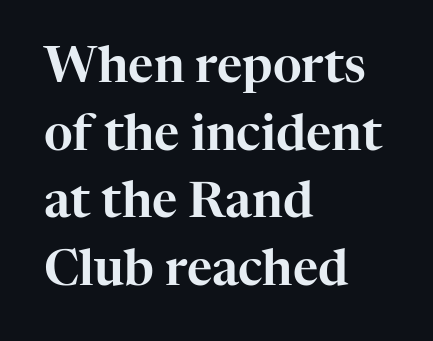
{"serif": "yes", "italic": "no", "width": "normal", "stroke_contrast": "high", "x_height": "medium", "monospaced": "no", "underline": "no", "align": "left", "line_spacing": "normal", "line_spacing_ratio": 1.38, "letter_spacing": "normal", "letter_spacing_em": 0.0, "glyph_px": 49}
